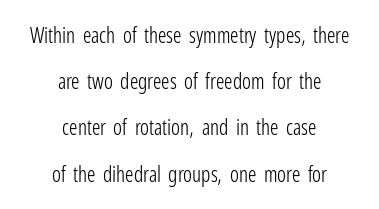
{"italic": "no", "bold": "no", "underline": "no", "align": "center", "line_spacing": "loose", "line_spacing_ratio": 2.2, "letter_spacing": "normal", "letter_spacing_em": 0.0, "glyph_px": 21}
